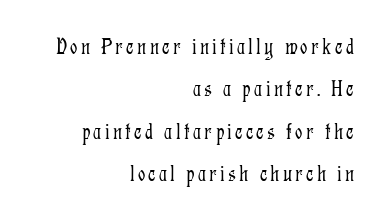
Q: Is the text bold? A: No.
Q: Is the text italic (slanted)? A: No, it is upright.
Q: Is the text underlined? A: No.
Q: How is the paragraph aligned? A: Right-aligned.
